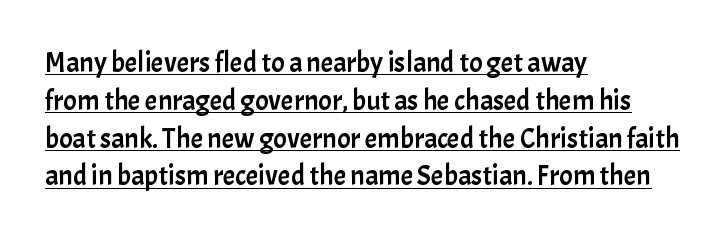
Q: Is the text italic (slanted)? A: No, it is upright.
Q: Is the typeface a serif or a sans-serif typeface? A: Sans-serif.
Q: Is the text underlined? A: Yes.
Q: How is the paragraph aligned? A: Left-aligned.
Q: Is the spacing between letters normal or unusually wide? A: Normal.
Q: Is the spacing between lines tight, normal or loose? A: Normal.
Q: Width (condensed, normal, or wide)? A: Normal.
Q: Stroke contrast? A: Low.
Q: x-height? A: Medium.
Q: Monospaced? A: No.
